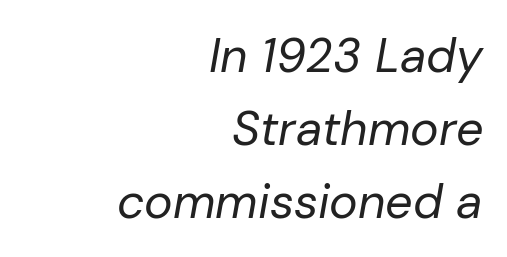
This reads as an unemphasized weight, regular at the heaviest. When letters slant like this, we call the style italic. Compared with typical body copy, the letter spacing here is the same. Character widths vary here, with narrow letters taking less room than wide ones.
